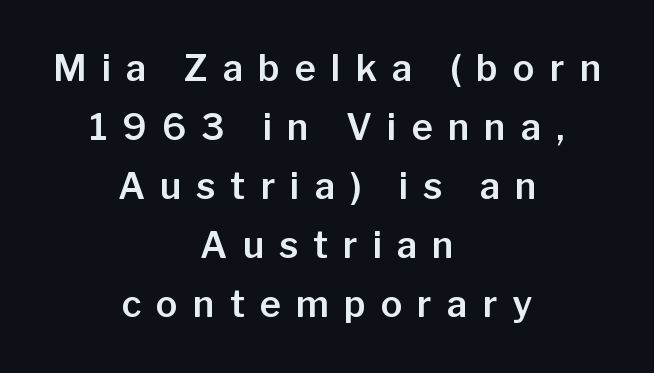
Q: Is the text italic (slanted)? A: No, it is upright.
Q: Is the typeface a serif or a sans-serif typeface? A: Sans-serif.
Q: Is the text underlined? A: No.
Q: How is the paragraph aligned? A: Centered.
Q: Is the spacing between letters normal or unusually wide? A: Unusually wide.
Q: Is the spacing between lines tight, normal or loose? A: Normal.
Q: Width (condensed, normal, or wide)? A: Normal.
Q: Stroke contrast? A: Low.
Q: x-height? A: Medium.
Q: Monospaced? A: No.
